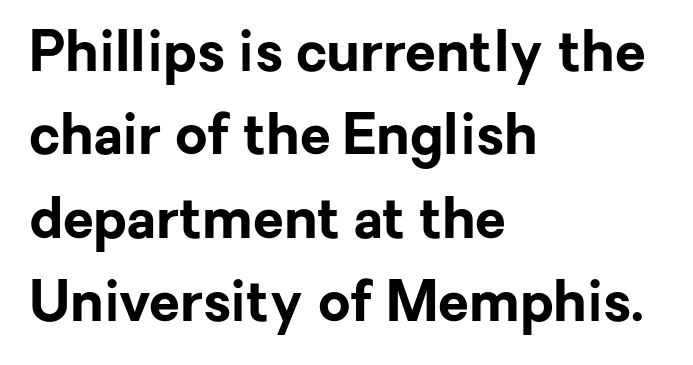
Q: Is the text bold? A: Yes.
Q: Is the text italic (slanted)? A: No, it is upright.
Q: Is the typeface a serif or a sans-serif typeface? A: Sans-serif.
Q: Is the text underlined? A: No.
Q: How is the paragraph aligned? A: Left-aligned.
Q: Is the spacing between letters normal or unusually wide? A: Normal.
Q: Is the spacing between lines tight, normal or loose? A: Normal.
Q: Width (condensed, normal, or wide)? A: Normal.
Q: Stroke contrast? A: Low.
Q: x-height? A: Medium.
Q: Monospaced? A: No.
